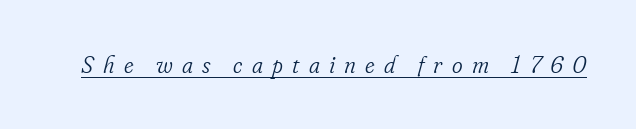
{"italic": "yes", "lean": "right", "slant_degrees": 16, "bold": "no", "underline": "yes", "letter_spacing": "wide", "letter_spacing_em": 0.4, "glyph_px": 23}
